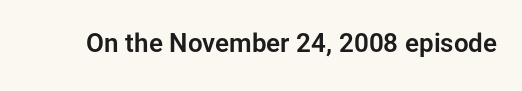
Is there any slant? The stems are plumb. Descenders are the only things crossing below the line. The line texture is even and compact thanks to regular tracking.
